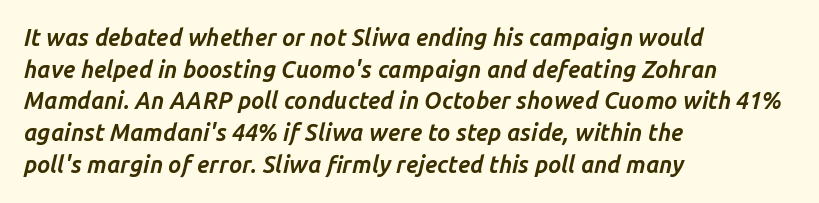
The image shows 23 px bold type, italic (leaning right); set left-aligned, normal line spacing (1.38x), normal letter spacing, not underlined.
